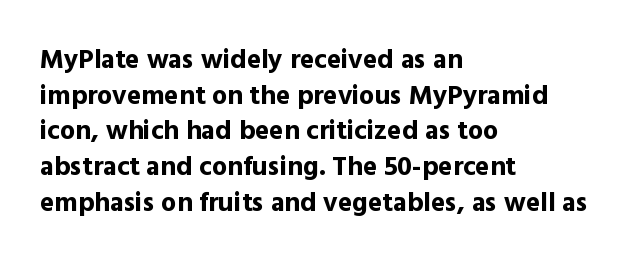
A typesetter would call this leading conventional body-copy spacing. Standard letterfit; no display-style spreading of the glyphs. The axis of the letterforms is exactly vertical. Typeset ragged right — the left edge is the straight one. Clear beneath every line of the passage. Each glyph is drawn with heavy, bold strokes.
